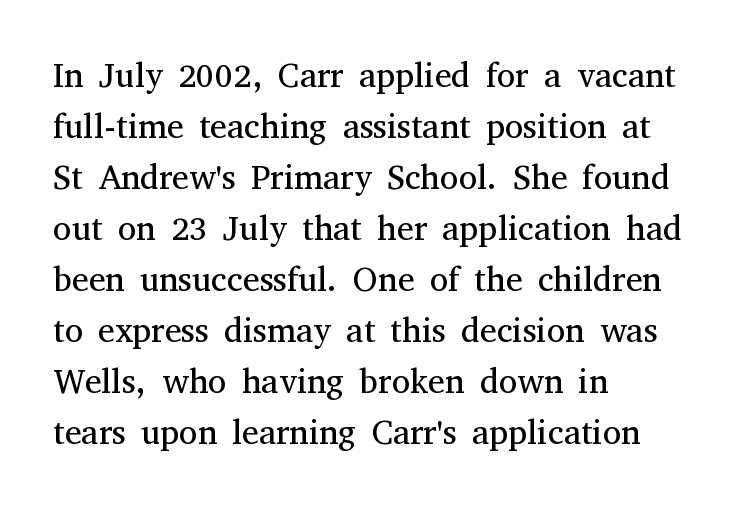
The image shows 34 px regular-weight serif type, upright; set left-aligned, normal line spacing (1.5x), normal letter spacing, not underlined; medium stroke contrast and a medium x-height.
